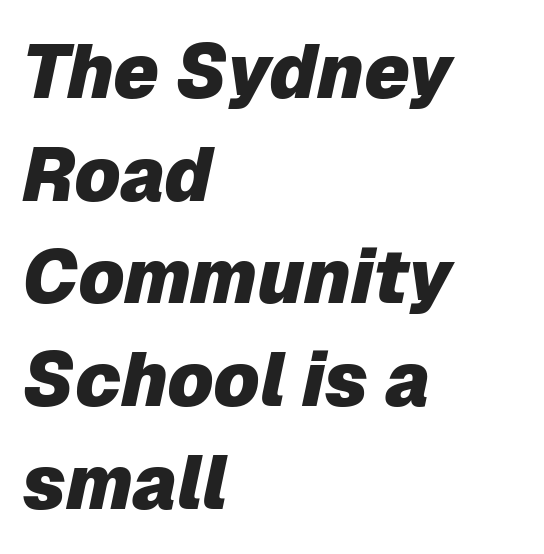
Q: Is the text bold? A: Yes.
Q: Is the text italic (slanted)? A: Yes, it leans right by about 12 degrees.
Q: Is the text underlined? A: No.
Q: How is the paragraph aligned? A: Left-aligned.
Q: Is the spacing between letters normal or unusually wide? A: Normal.
Q: Is the spacing between lines tight, normal or loose? A: Normal.
Q: Width (condensed, normal, or wide)? A: Normal.
Q: Stroke contrast? A: Low.
Q: x-height? A: Medium.
Q: Monospaced? A: No.
